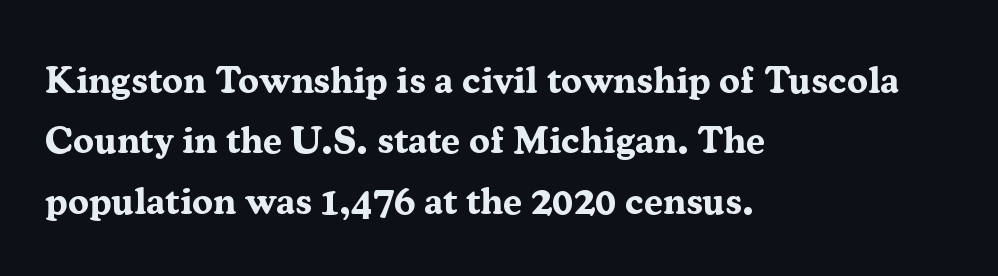
The image shows 38 px bold serif type, upright; set left-aligned, normal line spacing (1.59x), normal letter spacing, not underlined; medium stroke contrast and a medium x-height.
